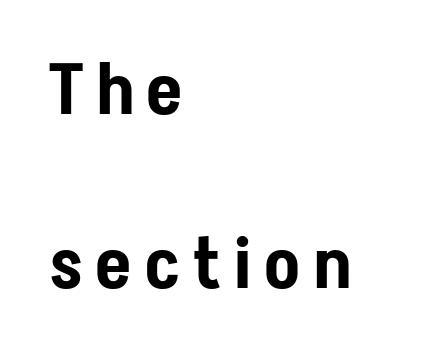
The image shows 71 px condensed sans-serif type, upright; set left-aligned, loose line spacing (2.45x), unusually wide letter spacing (+0.2 em), not underlined; low stroke contrast and a medium x-height.
